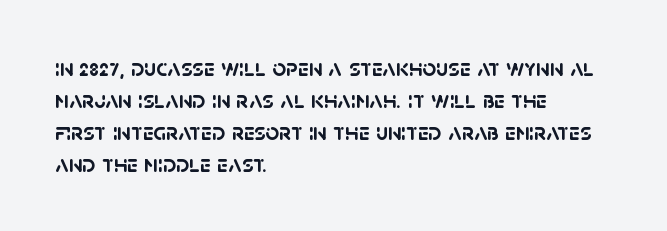
The image shows 24 px bold type; set left-aligned, normal line spacing (1.33x), normal letter spacing, not underlined.
